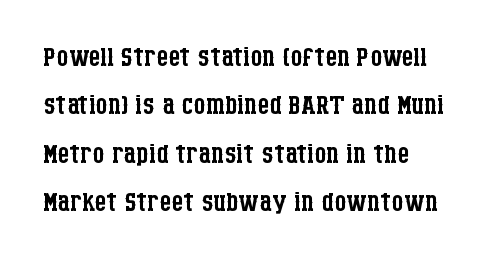
Q: Is the text bold? A: No.
Q: Is the text italic (slanted)? A: No, it is upright.
Q: Is the typeface a serif or a sans-serif typeface? A: Serif.
Q: Is the text underlined? A: No.
Q: How is the paragraph aligned? A: Left-aligned.
Q: Is the spacing between letters normal or unusually wide? A: Normal.
Q: Is the spacing between lines tight, normal or loose? A: Normal.
Q: Width (condensed, normal, or wide)? A: Condensed.
Q: Stroke contrast? A: Low.
Q: x-height? A: Large.
Q: Monospaced? A: No.
